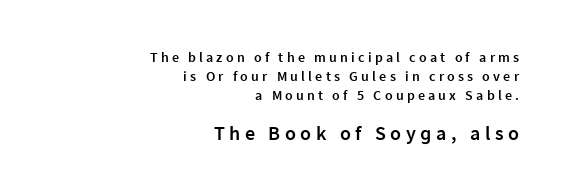
Descenders hang freely into open space. The lines are quadded right. These lines sit exactly where default settings would place them. Letter spacing: wide. Each glyph is drawn with semibold strokes, heavier than normal yet not fully bold.
